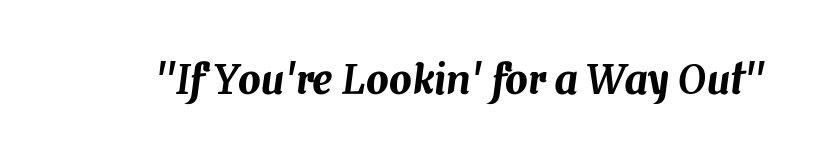
{"italic": "yes", "lean": "right", "slant_degrees": 7, "width": "normal", "stroke_contrast": "medium", "x_height": "medium", "monospaced": "no", "underline": "no", "letter_spacing": "normal", "letter_spacing_em": 0.0, "glyph_px": 40}
